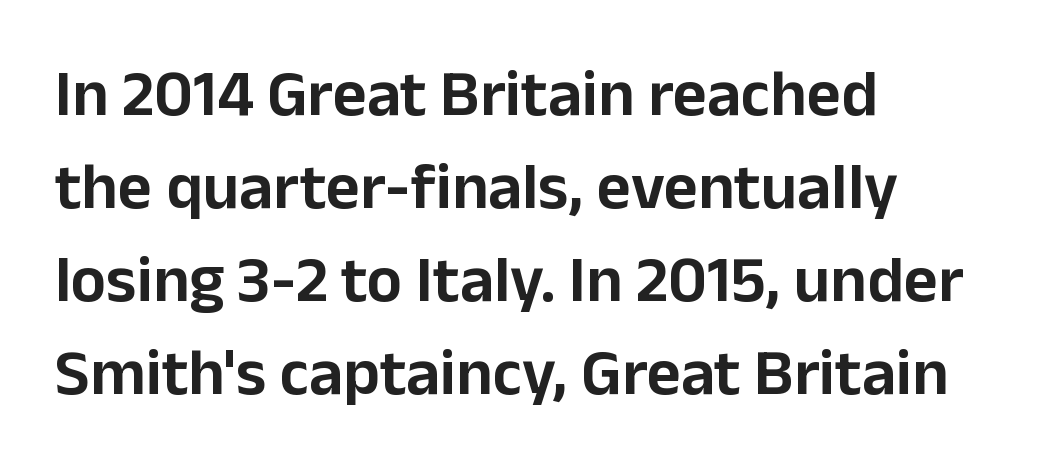
{"serif": "no", "italic": "no", "width": "normal", "stroke_contrast": "low", "x_height": "medium", "monospaced": "no", "underline": "no", "align": "left", "line_spacing": "normal", "line_spacing_ratio": 1.41, "letter_spacing": "normal", "letter_spacing_em": 0.0, "glyph_px": 66}
